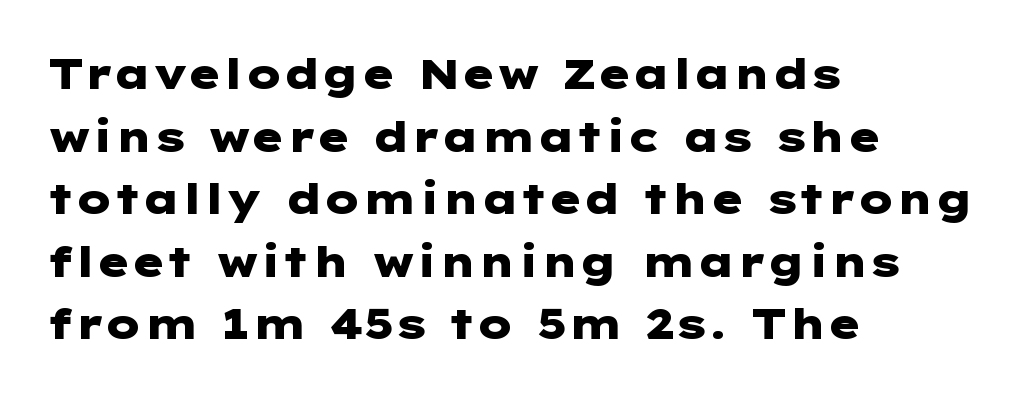
{"serif": "no", "italic": "no", "bold": "yes", "weight": "heavy", "width": "wide", "stroke_contrast": "low", "x_height": "medium", "underline": "no", "align": "left", "line_spacing": "normal", "line_spacing_ratio": 1.49, "letter_spacing": "normal", "letter_spacing_em": 0.0, "glyph_px": 42}
